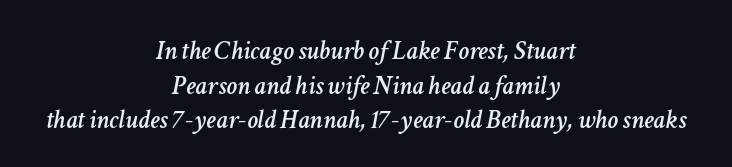
Q: Is the text italic (slanted)? A: Yes, it leans right by about 11 degrees.
Q: Is the text underlined? A: No.
Q: How is the paragraph aligned? A: Centered.
Q: Is the spacing between letters normal or unusually wide? A: Normal.
Q: Is the spacing between lines tight, normal or loose? A: Normal.
